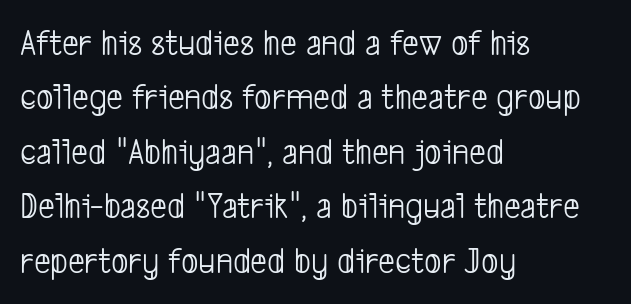
{"serif": "no", "bold": "no", "weight": "light", "width": "condensed", "stroke_contrast": "low", "x_height": "medium", "monospaced": "no", "underline": "no", "align": "left", "line_spacing": "normal", "line_spacing_ratio": 1.47, "letter_spacing": "normal", "letter_spacing_em": 0.0, "glyph_px": 37}
